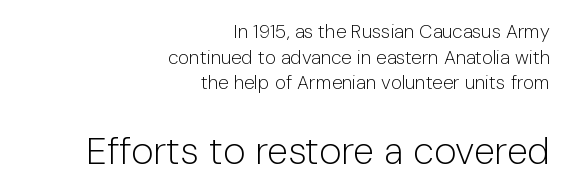
Q: Is the text bold? A: No.
Q: Is the text italic (slanted)? A: No, it is upright.
Q: Is the typeface a serif or a sans-serif typeface? A: Sans-serif.
Q: Is the text underlined? A: No.
Q: How is the paragraph aligned? A: Right-aligned.
Q: Is the spacing between letters normal or unusually wide? A: Normal.
Q: Is the spacing between lines tight, normal or loose? A: Normal.
Q: Which block of text is set in a larger size, the first (top) or the second (bottom)? A: The second (bottom) one.
Q: Width (condensed, normal, or wide)? A: Normal.
Q: Stroke contrast? A: Low.
Q: x-height? A: Medium.
Q: Monospaced? A: No.
